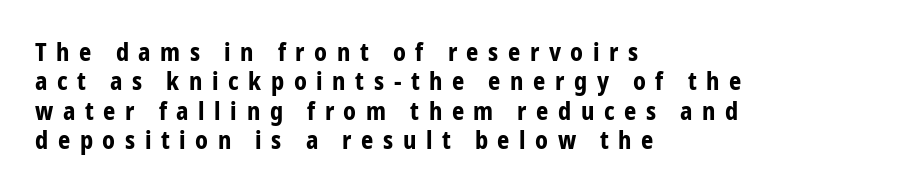
{"italic": "no", "bold": "yes", "underline": "no", "align": "left", "line_spacing_ratio": 1.22, "letter_spacing": "wide", "letter_spacing_em": 0.4, "glyph_px": 24}
